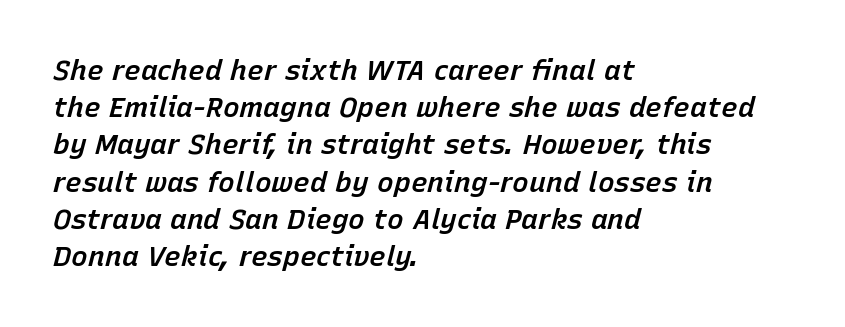
The image shows 28 px semibold type, italic (leaning right); set left-aligned, normal line spacing (1.33x), normal letter spacing, not underlined; low stroke contrast and a medium x-height.
